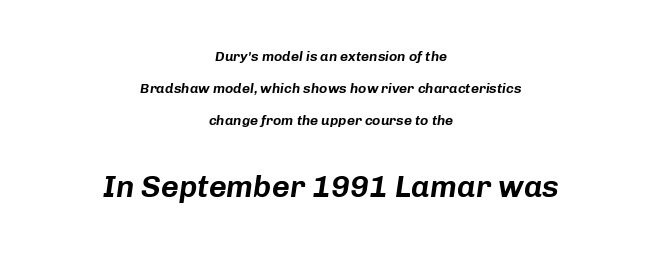
This block would shrink considerably if given ordinary leading; it's expanded now. Glyph-to-glyph distance matches everyday printed text. In this sample the second text group is rendered at the bigger scale. Check under the words: just untouched page.
